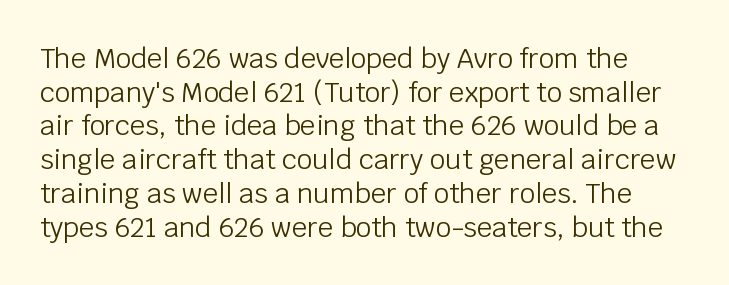
Q: Is the text bold? A: No.
Q: Is the text italic (slanted)? A: No, it is upright.
Q: Is the text underlined? A: No.
Q: Is the spacing between letters normal or unusually wide? A: Normal.
Q: Is the spacing between lines tight, normal or loose? A: Normal.
